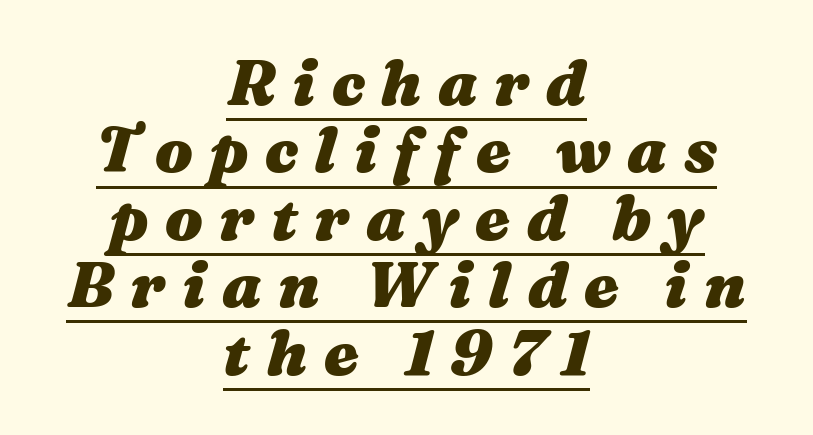
Q: Is the text bold? A: Yes.
Q: Is the text italic (slanted)? A: Yes, it leans right by about 16 degrees.
Q: Is the text underlined? A: Yes.
Q: How is the paragraph aligned? A: Centered.
Q: Is the spacing between letters normal or unusually wide? A: Unusually wide.
Q: Is the spacing between lines tight, normal or loose? A: Tight.
Q: Width (condensed, normal, or wide)? A: Wide.
Q: Stroke contrast? A: Medium.
Q: x-height? A: Medium.
Q: Monospaced? A: No.
